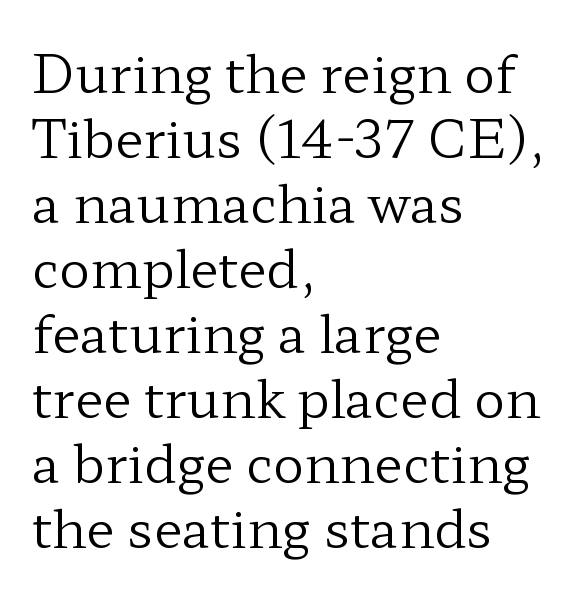
The image shows 52 px regular-weight, wide serif type, upright; set left-aligned, normal line spacing (1.25x), normal letter spacing, not underlined; low stroke contrast and a medium x-height.
